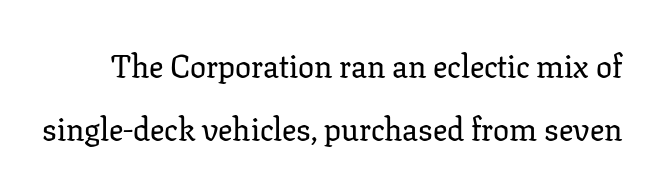
The image shows 32 px serif type, upright; set loose line spacing (1.96x), normal letter spacing, not underlined; low stroke contrast and a medium x-height.
